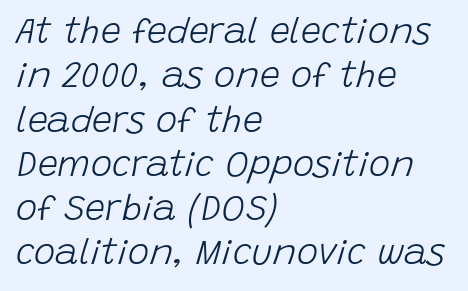
If you drew a line through each stem, it would be angled. A typesetter would call this proportional, since set widths differ per character. Descenders hang freely into open space. Students, note that the glyphs here touch the page at normal intervals. Every row of glyphs begins at an identical x-position on the left.
